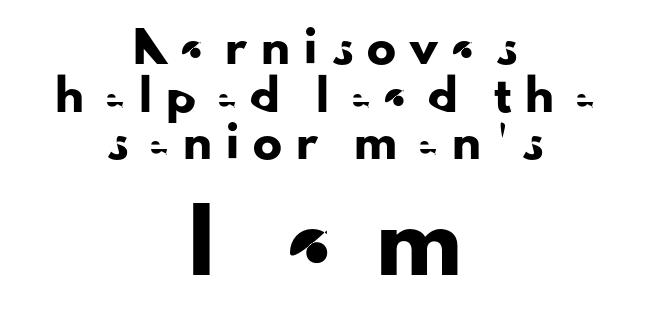
Q: Is the text italic (slanted)? A: No, it is upright.
Q: Is the typeface a serif or a sans-serif typeface? A: Sans-serif.
Q: Is the text underlined? A: No.
Q: How is the paragraph aligned? A: Centered.
Q: Is the spacing between letters normal or unusually wide? A: Unusually wide.
Q: Is the spacing between lines tight, normal or loose? A: Normal.
Q: Which block of text is set in a larger size, the first (top) or the second (bottom)? A: The second (bottom) one.
Q: Width (condensed, normal, or wide)? A: Normal.
Q: Stroke contrast? A: Low.
Q: x-height? A: Small.
Q: Monospaced? A: No.
